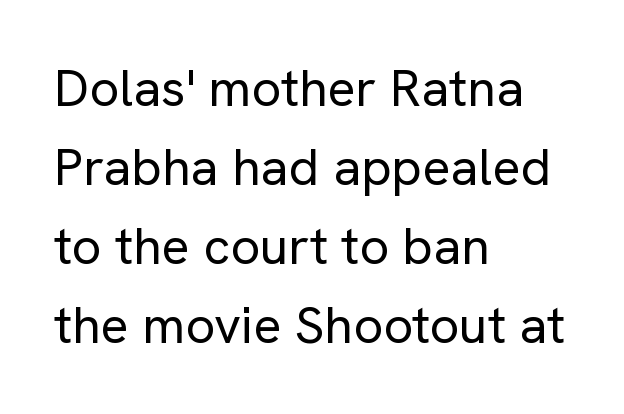
Q: Is the text bold? A: No.
Q: Is the text italic (slanted)? A: No, it is upright.
Q: Is the typeface a serif or a sans-serif typeface? A: Sans-serif.
Q: Is the text underlined? A: No.
Q: How is the paragraph aligned? A: Left-aligned.
Q: Is the spacing between letters normal or unusually wide? A: Normal.
Q: Is the spacing between lines tight, normal or loose? A: Normal.
Q: Width (condensed, normal, or wide)? A: Normal.
Q: Stroke contrast? A: Low.
Q: x-height? A: Medium.
Q: Monospaced? A: No.
